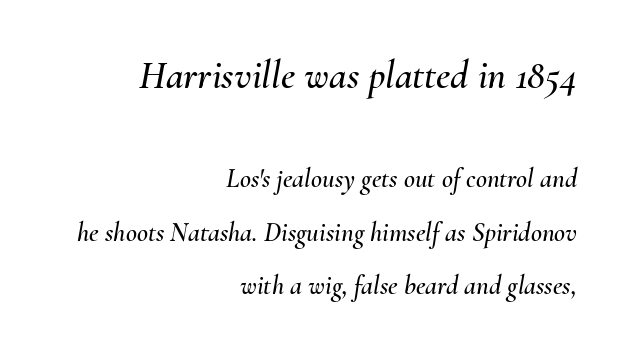
Q: Is the text italic (slanted)? A: Yes, it leans right by about 10 degrees.
Q: Is the text underlined? A: No.
Q: How is the paragraph aligned? A: Right-aligned.
Q: Is the spacing between letters normal or unusually wide? A: Normal.
Q: Is the spacing between lines tight, normal or loose? A: Loose.
Q: Which block of text is set in a larger size, the first (top) or the second (bottom)? A: The first (top) one.
Q: Width (condensed, normal, or wide)? A: Normal.
Q: Stroke contrast? A: Medium.
Q: x-height? A: Small.
Q: Monospaced? A: No.
